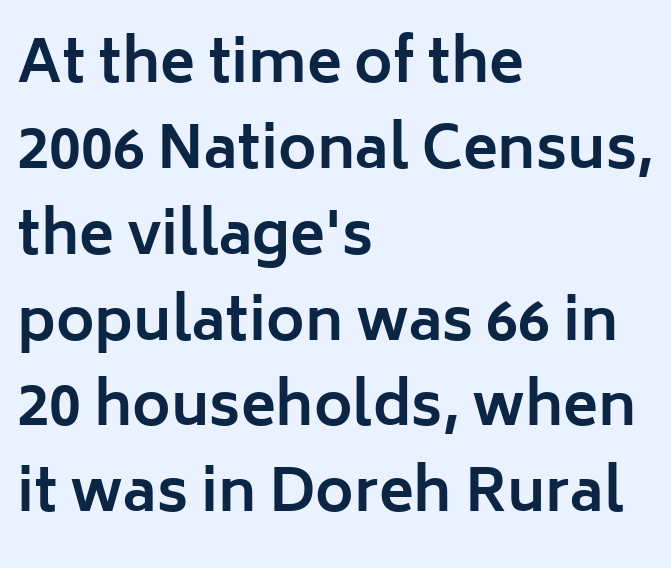
Q: Is the text bold? A: Yes.
Q: Is the text italic (slanted)? A: No, it is upright.
Q: Is the typeface a serif or a sans-serif typeface? A: Sans-serif.
Q: Is the text underlined? A: No.
Q: How is the paragraph aligned? A: Left-aligned.
Q: Is the spacing between letters normal or unusually wide? A: Normal.
Q: Is the spacing between lines tight, normal or loose? A: Normal.
Q: Width (condensed, normal, or wide)? A: Normal.
Q: Stroke contrast? A: Low.
Q: x-height? A: Medium.
Q: Monospaced? A: No.
